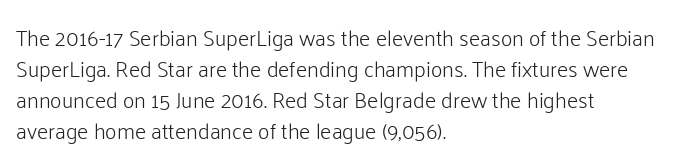
Q: Is the text bold? A: No.
Q: Is the text italic (slanted)? A: No, it is upright.
Q: Is the text underlined? A: No.
Q: How is the paragraph aligned? A: Left-aligned.
Q: Is the spacing between letters normal or unusually wide? A: Normal.
Q: Is the spacing between lines tight, normal or loose? A: Normal.
